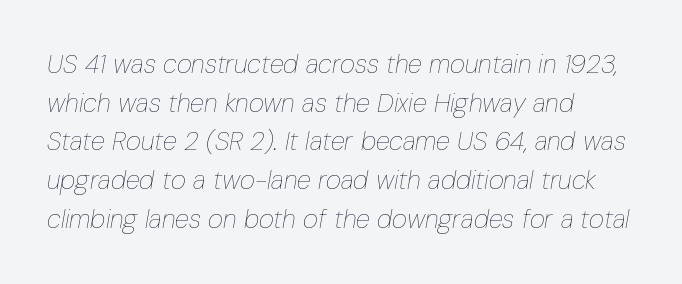
Q: Is the text bold? A: No.
Q: Is the text italic (slanted)? A: Yes, it leans right by about 10 degrees.
Q: Is the text underlined? A: No.
Q: How is the paragraph aligned? A: Left-aligned.
Q: Is the spacing between letters normal or unusually wide? A: Normal.
Q: Is the spacing between lines tight, normal or loose? A: Normal.
